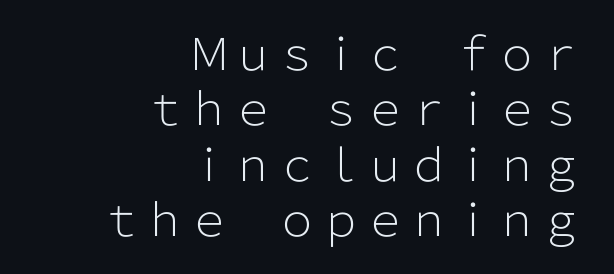
Q: Is the text bold? A: No.
Q: Is the text italic (slanted)? A: No, it is upright.
Q: Is the typeface a serif or a sans-serif typeface? A: Sans-serif.
Q: Is the text underlined? A: No.
Q: How is the paragraph aligned? A: Right-aligned.
Q: Is the spacing between letters normal or unusually wide? A: Normal.
Q: Is the spacing between lines tight, normal or loose? A: Normal.
Q: Width (condensed, normal, or wide)? A: Normal.
Q: Stroke contrast? A: Low.
Q: x-height? A: Medium.
Q: Monospaced? A: No.
